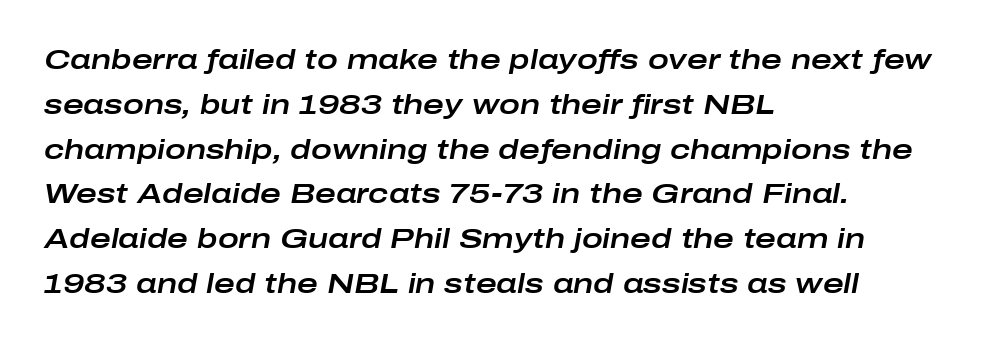
{"italic": "yes", "lean": "right", "slant_degrees": 10, "width": "wide", "stroke_contrast": "low", "x_height": "medium", "monospaced": "no", "underline": "no", "align": "left", "line_spacing": "normal", "line_spacing_ratio": 1.6, "letter_spacing": "normal", "letter_spacing_em": 0.0, "glyph_px": 28}
